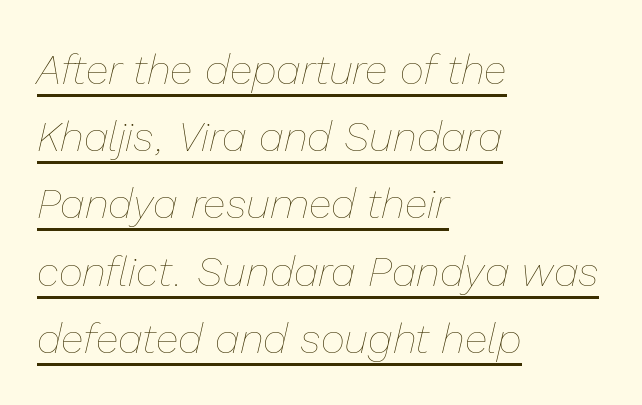
Q: Is the text bold? A: No.
Q: Is the text italic (slanted)? A: Yes, it leans right by about 13 degrees.
Q: Is the text underlined? A: Yes.
Q: How is the paragraph aligned? A: Left-aligned.
Q: Is the spacing between letters normal or unusually wide? A: Normal.
Q: Is the spacing between lines tight, normal or loose? A: Normal.
Q: Width (condensed, normal, or wide)? A: Normal.
Q: Stroke contrast? A: Low.
Q: x-height? A: Medium.
Q: Monospaced? A: No.
